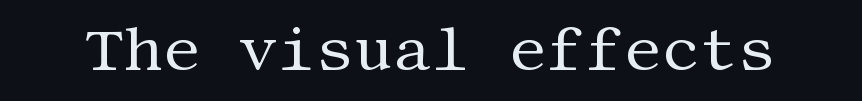
{"serif": "yes", "italic": "no", "bold": "no", "weight": "regular", "width": "normal", "stroke_contrast": "medium", "x_height": "large", "underline": "no", "letter_spacing": "normal", "letter_spacing_em": 0.0, "glyph_px": 60}
